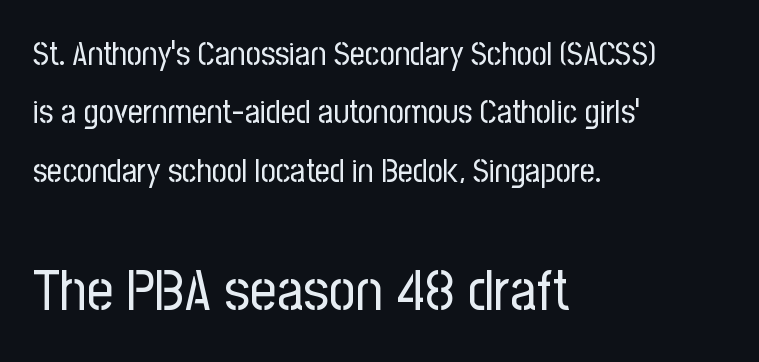
The image shows 58 px regular-weight, condensed sans-serif type, upright; set left-aligned, line spacing 1.77x, normal letter spacing, not underlined; the second (bottom) block is 1.76x larger; low stroke contrast and a medium x-height.
